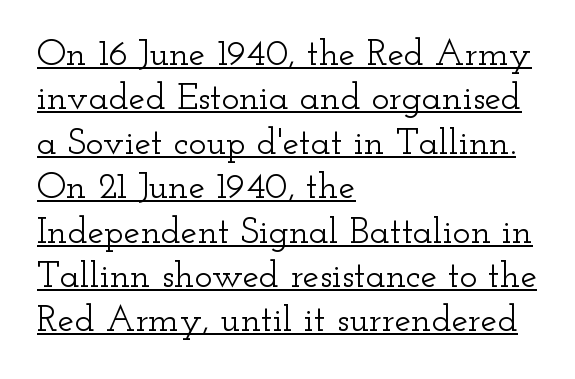
{"serif": "yes", "italic": "no", "width": "wide", "stroke_contrast": "low", "x_height": "small", "monospaced": "no", "underline": "yes", "align": "left", "line_spacing_ratio": 1.2, "letter_spacing": "normal", "letter_spacing_em": 0.0, "glyph_px": 37}
